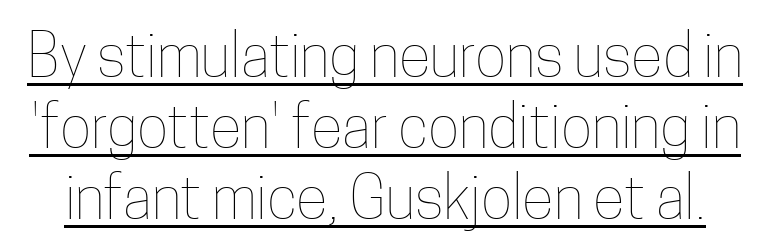
Looks like someone drew a line under every word here. In terms of letterspacing, this is plain default setting. Each letter keeps its own natural width here, so spacing adapts to shape. When letters stand straight like this, we call the style roman or upright. Nothing heavy about these letters — not bold at all.
